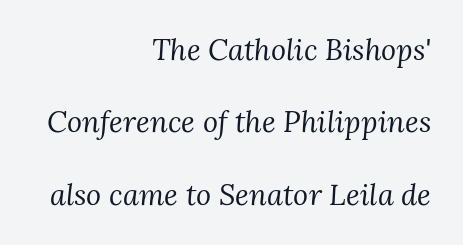
The image shows 29 px regular-weight serif type, italic (leaning right); set right-aligned, loose line spacing (2.5x), normal letter spacing, not underlined; medium stroke contrast and a medium x-height.
